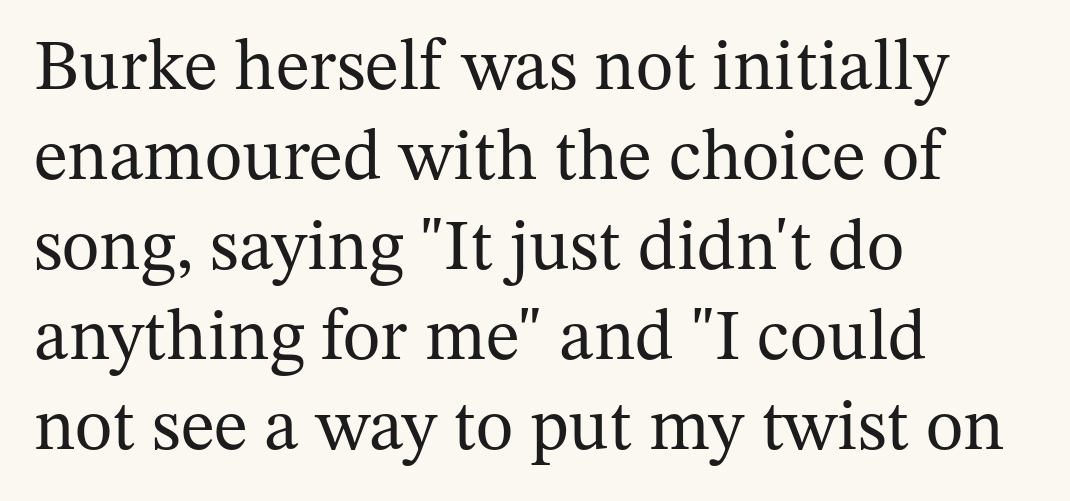
The horizontal fit of the characters is conventional and even. These lines are rendered in a variable-pitch font. Yep, those are serifs on the letters. The passage is arranged the way most books set body copy — flush left. Successive baselines arrive at the customary interval. The typography opts for an upright posture over an oblique one.
